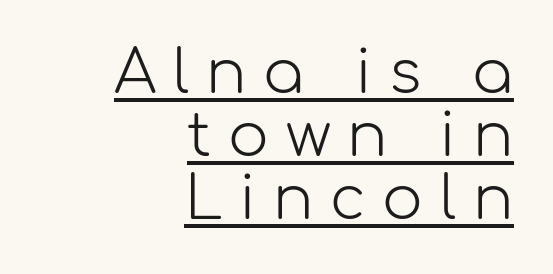
The image shows 60 px light sans-serif type, upright; set right-aligned, tight line spacing (1.05x), unusually wide letter spacing (+0.28 em), underlined; low stroke contrast and a medium x-height.
